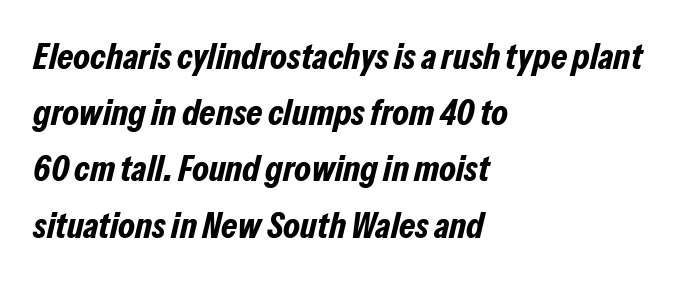
{"italic": "yes", "lean": "right", "slant_degrees": 13, "bold": "yes", "weight": "bold", "width": "condensed", "stroke_contrast": "low", "x_height": "medium", "monospaced": "no", "underline": "no", "align": "left", "line_spacing": "normal", "line_spacing_ratio": 1.52, "letter_spacing": "normal", "letter_spacing_em": 0.0, "glyph_px": 37}
